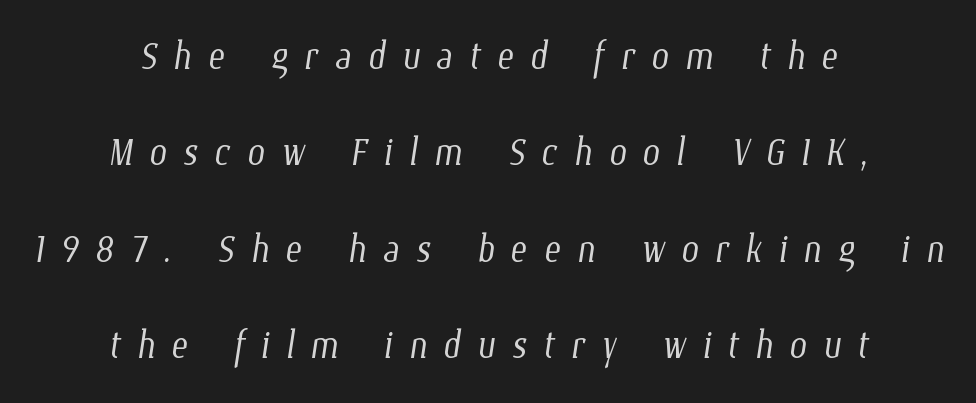
Q: Is the text bold? A: No.
Q: Is the text underlined? A: No.
Q: How is the paragraph aligned? A: Centered.
Q: Is the spacing between letters normal or unusually wide? A: Unusually wide.
Q: Is the spacing between lines tight, normal or loose? A: Loose.
Q: Width (condensed, normal, or wide)? A: Condensed.
Q: Stroke contrast? A: Low.
Q: x-height? A: Medium.
Q: Monospaced? A: No.
